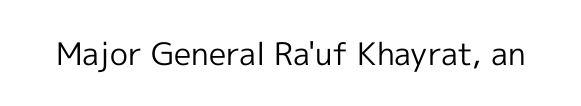
Q: Is the text bold? A: No.
Q: Is the text italic (slanted)? A: No, it is upright.
Q: Is the typeface a serif or a sans-serif typeface? A: Sans-serif.
Q: Is the text underlined? A: No.
Q: Is the spacing between letters normal or unusually wide? A: Normal.
Q: Width (condensed, normal, or wide)? A: Normal.
Q: x-height? A: Medium.
Q: Monospaced? A: No.
